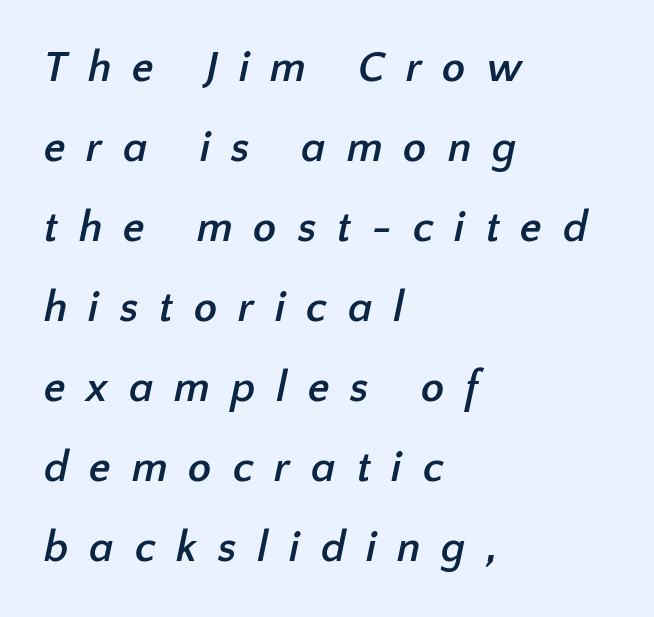
Character widths vary here, with narrow letters taking less room than wide ones. The typeface chosen for these lines omits serifs. Each glyph is drawn with heavy, bold strokes. Check under the words: just untouched page.
